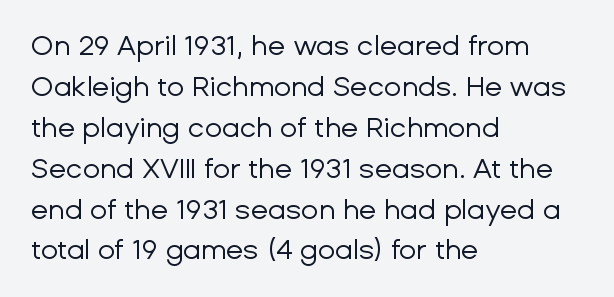
The image shows 28 px regular-weight sans-serif type, upright; set left-aligned, normal line spacing (1.46x), normal letter spacing, not underlined; low stroke contrast and a medium x-height.
